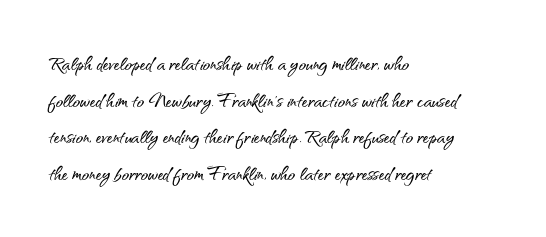
The image shows 24 px text type; set left-aligned, normal line spacing (1.53x), normal letter spacing, not underlined.
